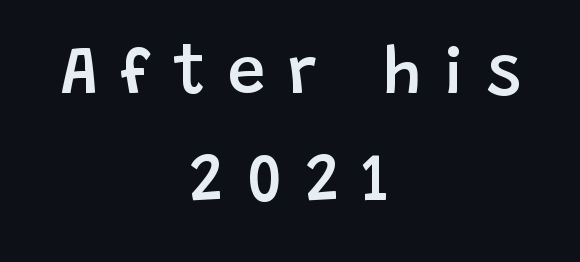
{"serif": "no", "italic": "no", "bold": "semi", "weight": "semibold", "width": "normal", "stroke_contrast": "low", "x_height": "large", "monospaced": "no", "underline": "no", "align": "center", "line_spacing": "normal", "line_spacing_ratio": 1.57, "letter_spacing": "wide", "letter_spacing_em": 0.33, "glyph_px": 68}
